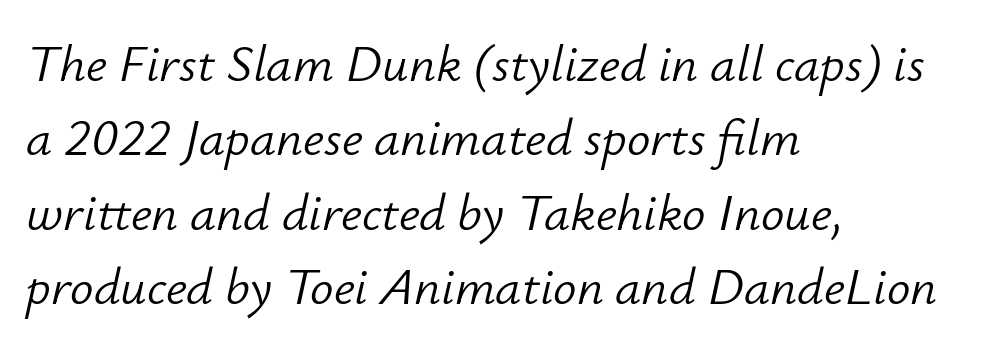
All the whitespace from short lines collects on the right. Short note: letters normally spaced. The space beneath each line is pristine and unruled. Heft: none added — not bold. The typography opts for an oblique posture over an upright one. Here the designer chose a conventional face with non-uniform glyph widths.
